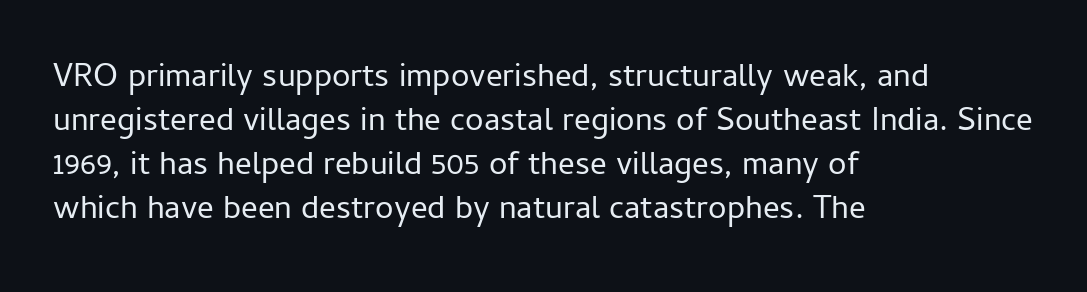
{"serif": "no", "italic": "no", "bold": "no", "weight": "regular", "width": "normal", "stroke_contrast": "low", "x_height": "medium", "monospaced": "no", "underline": "no", "align": "left", "line_spacing": "normal", "line_spacing_ratio": 1.33, "letter_spacing": "normal", "letter_spacing_em": 0.0, "glyph_px": 33}
